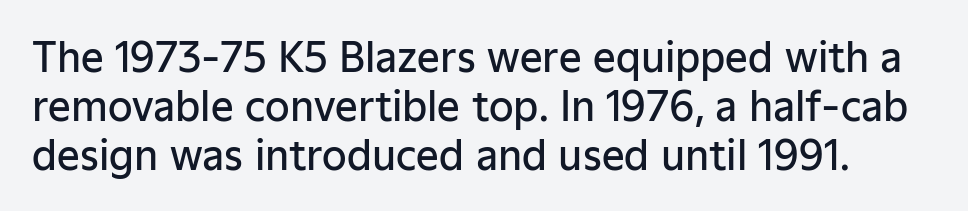
Proportional: the letters do not fall into vertical columns. A bit beefed up — I'd call it semibold rather than bold. What stands out about the letter spacing? Nothing — it is the standard amount. The foot of each line stays bare and open. A typesetter would label this face a sans.
